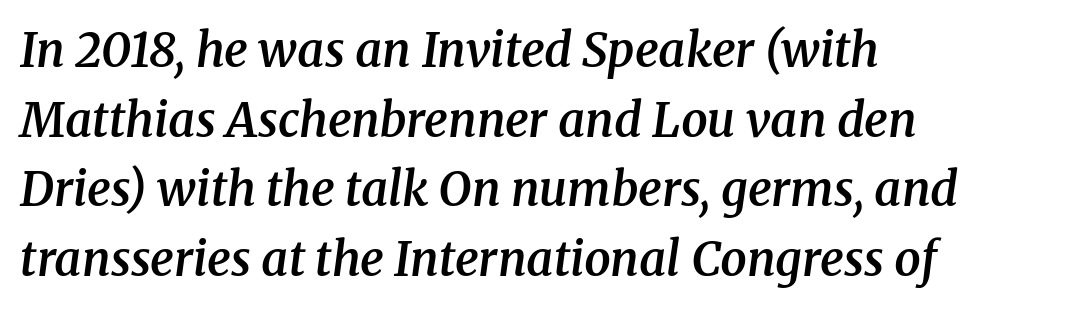
Q: Is the text bold? A: Semi-bold.
Q: Is the text italic (slanted)? A: Yes, it leans right by about 8 degrees.
Q: Is the typeface a serif or a sans-serif typeface? A: Serif.
Q: Is the text underlined? A: No.
Q: How is the paragraph aligned? A: Left-aligned.
Q: Is the spacing between letters normal or unusually wide? A: Normal.
Q: Is the spacing between lines tight, normal or loose? A: Normal.
Q: Width (condensed, normal, or wide)? A: Normal.
Q: Stroke contrast? A: Medium.
Q: x-height? A: Medium.
Q: Monospaced? A: No.
